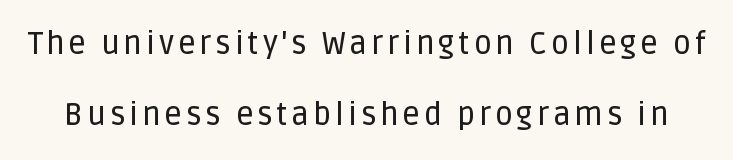
Leading: increased. Do the characters align in a grid? No, the font is proportional. Upright lettering throughout. Nope, no serifs anywhere on these letters.
